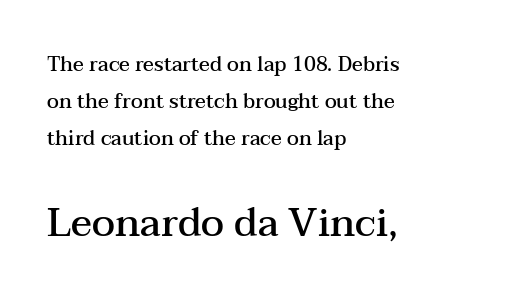
{"serif": "yes", "italic": "no", "bold": "semi", "weight": "semibold", "width": "wide", "stroke_contrast": "medium", "x_height": "medium", "monospaced": "no", "underline": "no", "align": "left", "line_spacing_ratio": 1.86, "letter_spacing": "normal", "letter_spacing_em": 0.0, "larger_block": "second", "size_ratio": 1.95, "glyph_px": 39}
